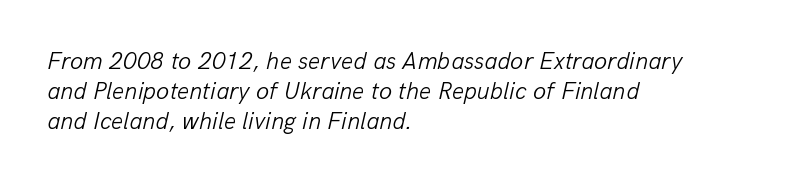
Descender tails drop into unmarked territory. Heft: none added — not bold. The paragraph has a hard left edge and a soft right edge. Does the lettering tilt? It does — this is italic. A typesetter would call this zero additional tracking.
